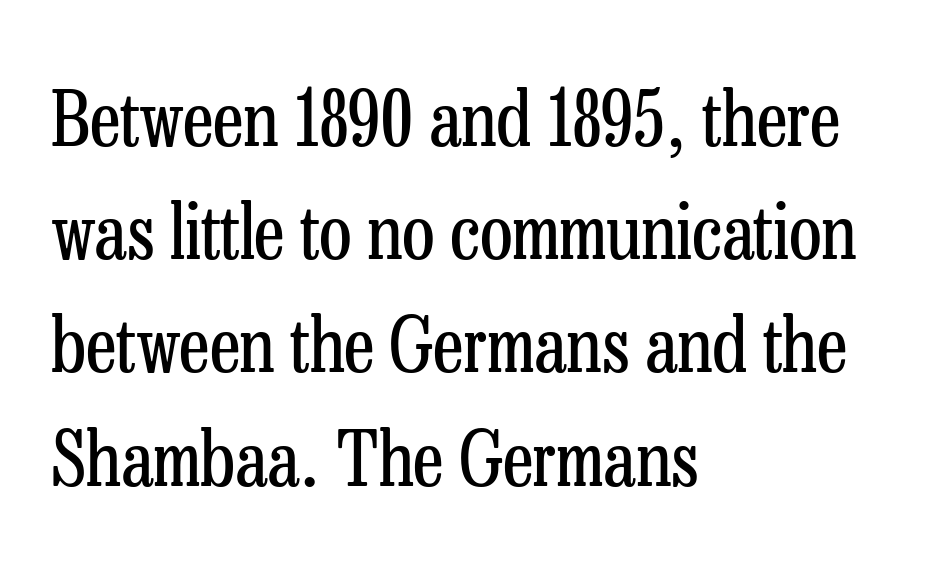
The image shows 76 px regular-weight, condensed serif type, upright; set left-aligned, normal line spacing (1.49x), normal letter spacing, not underlined; low stroke contrast and a medium x-height.
